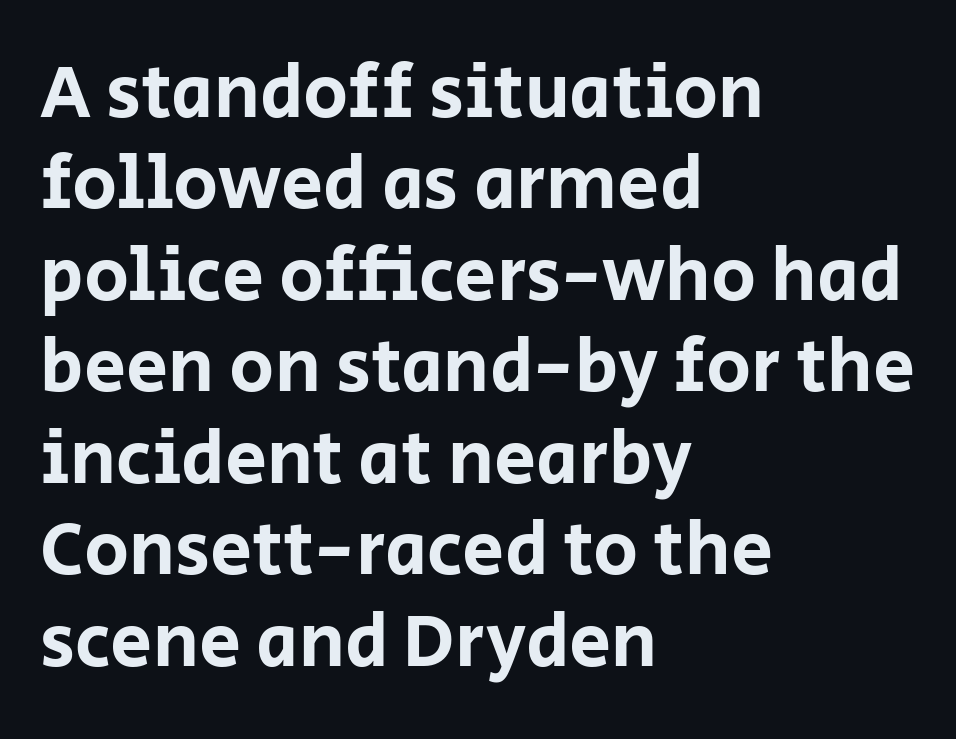
{"serif": "no", "italic": "no", "width": "normal", "stroke_contrast": "low", "x_height": "large", "monospaced": "no", "underline": "no", "align": "left", "line_spacing_ratio": 1.22, "letter_spacing": "normal", "letter_spacing_em": 0.0, "glyph_px": 75}
